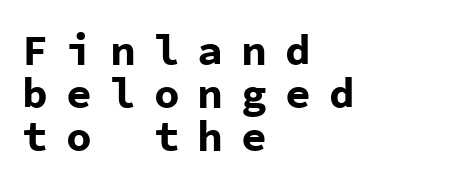
{"serif": "no", "italic": "no", "bold": "yes", "weight": "bold", "width": "normal", "stroke_contrast": "low", "x_height": "medium", "monospaced": "yes", "underline": "no", "align": "left", "line_spacing": "tight", "line_spacing_ratio": 1.0, "letter_spacing": "wide", "letter_spacing_em": 0.42, "glyph_px": 43}
